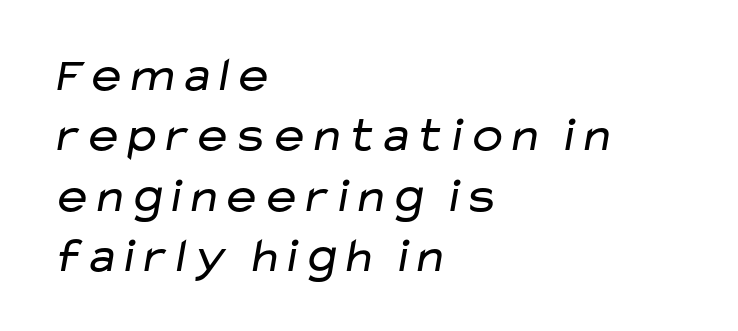
Q: Is the text bold? A: No.
Q: Is the typeface a serif or a sans-serif typeface? A: Sans-serif.
Q: Is the text underlined? A: No.
Q: How is the paragraph aligned? A: Left-aligned.
Q: Is the spacing between letters normal or unusually wide? A: Normal.
Q: Width (condensed, normal, or wide)? A: Wide.
Q: Stroke contrast? A: Low.
Q: x-height? A: Medium.
Q: Monospaced? A: No.
